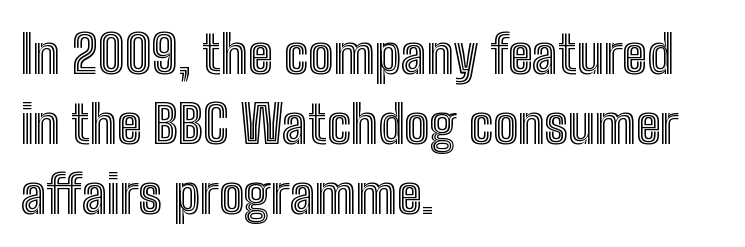
Q: Is the text italic (slanted)? A: No, it is upright.
Q: Is the text underlined? A: No.
Q: How is the paragraph aligned? A: Left-aligned.
Q: Is the spacing between letters normal or unusually wide? A: Normal.
Q: Is the spacing between lines tight, normal or loose? A: Normal.
Q: Width (condensed, normal, or wide)? A: Condensed.
Q: x-height? A: Medium.
Q: Monospaced? A: No.
